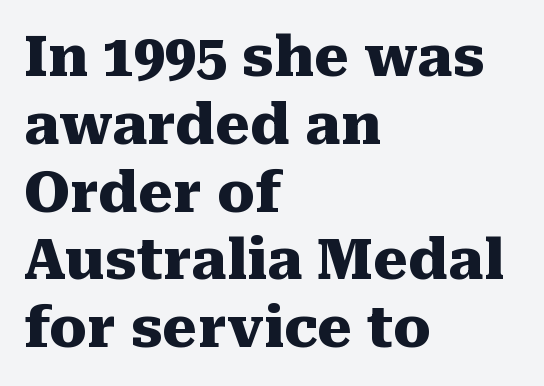
{"serif": "yes", "italic": "no", "bold": "yes", "weight": "heavy", "width": "normal", "stroke_contrast": "medium", "x_height": "medium", "monospaced": "no", "underline": "no", "align": "left", "line_spacing_ratio": 1.21, "letter_spacing": "normal", "letter_spacing_em": 0.0, "glyph_px": 56}
